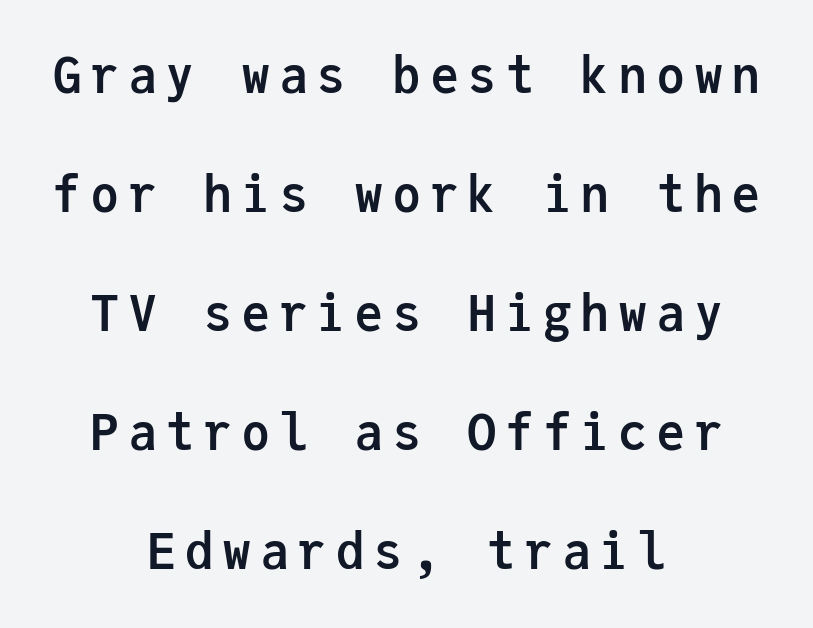
{"serif": "no", "italic": "no", "bold": "yes", "weight": "semibold", "width": "normal", "stroke_contrast": "low", "x_height": "medium", "monospaced": "yes", "underline": "no", "align": "center", "line_spacing": "loose", "line_spacing_ratio": 2.43, "glyph_px": 49}
